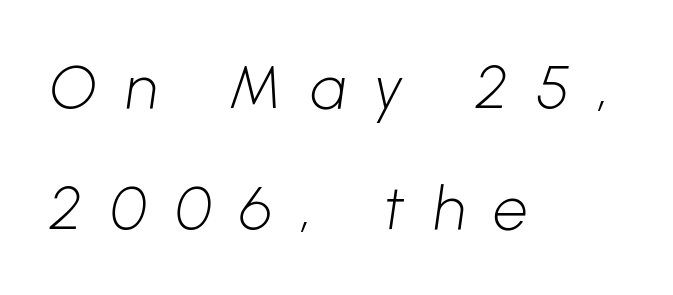
Q: Is the text bold? A: No.
Q: Is the typeface a serif or a sans-serif typeface? A: Sans-serif.
Q: Is the text underlined? A: No.
Q: How is the paragraph aligned? A: Left-aligned.
Q: Is the spacing between letters normal or unusually wide? A: Unusually wide.
Q: Is the spacing between lines tight, normal or loose? A: Loose.
Q: Width (condensed, normal, or wide)? A: Normal.
Q: Stroke contrast? A: Low.
Q: x-height? A: Medium.
Q: Monospaced? A: No.
